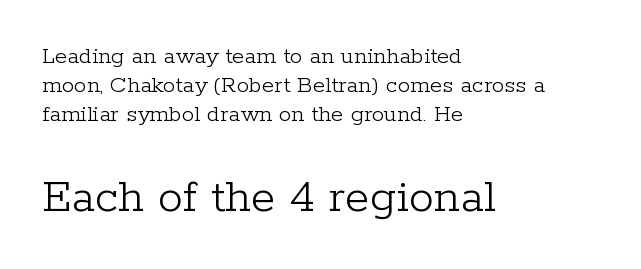
A typesetter would label this face a serif. Size hierarchy here favors the trailing block over the leading one. No chunkiness to these letters — they're not bold. Characters remain perfectly vertical along every line. Underlining? Definitely not there. Here the designer chose a conventional face with non-uniform glyph widths.
